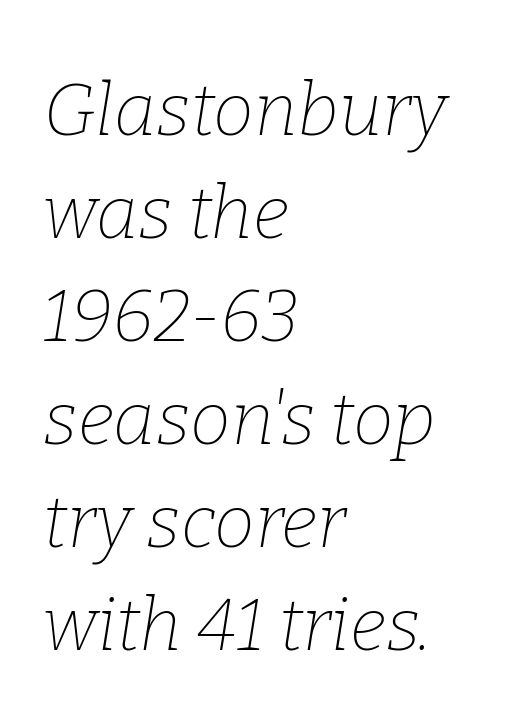
{"serif": "yes", "italic": "yes", "lean": "right", "slant_degrees": 9, "bold": "no", "weight": "thin", "width": "normal", "stroke_contrast": "low", "x_height": "medium", "monospaced": "no", "underline": "no", "align": "left", "line_spacing": "normal", "line_spacing_ratio": 1.41, "letter_spacing": "normal", "letter_spacing_em": 0.0, "glyph_px": 73}
